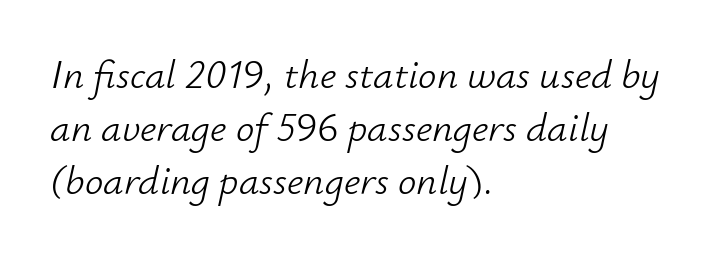
Q: Is the text bold? A: No.
Q: Is the text italic (slanted)? A: Yes, it leans right by about 12 degrees.
Q: Is the text underlined? A: No.
Q: How is the paragraph aligned? A: Left-aligned.
Q: Is the spacing between letters normal or unusually wide? A: Normal.
Q: Is the spacing between lines tight, normal or loose? A: Normal.
Q: Width (condensed, normal, or wide)? A: Normal.
Q: Stroke contrast? A: Low.
Q: x-height? A: Small.
Q: Monospaced? A: No.
